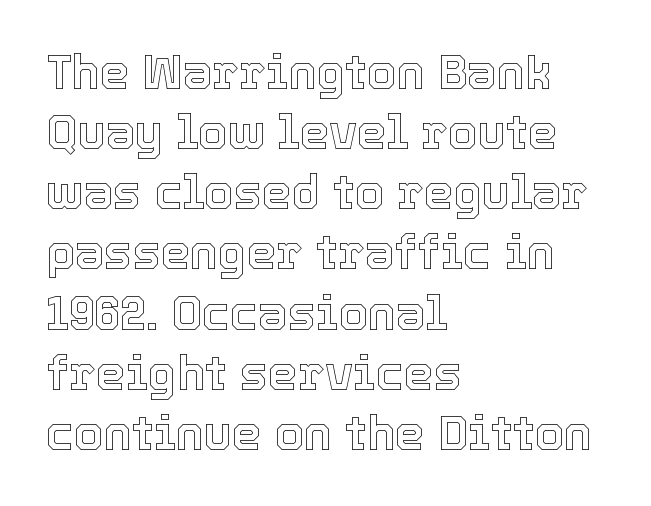
Q: Is the text italic (slanted)? A: No, it is upright.
Q: Is the text underlined? A: No.
Q: How is the paragraph aligned? A: Left-aligned.
Q: Is the spacing between letters normal or unusually wide? A: Normal.
Q: Is the spacing between lines tight, normal or loose? A: Normal.
Q: Width (condensed, normal, or wide)? A: Normal.
Q: x-height? A: Medium.
Q: Monospaced? A: No.
